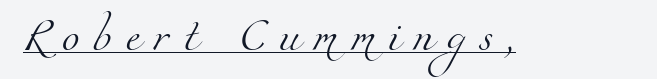
Q: Is the text bold? A: No.
Q: Is the typeface a serif or a sans-serif typeface? A: Serif.
Q: Is the text underlined? A: Yes.
Q: Is the spacing between letters normal or unusually wide? A: Unusually wide.
Q: Width (condensed, normal, or wide)? A: Normal.
Q: Stroke contrast? A: Medium.
Q: x-height? A: Small.
Q: Monospaced? A: No.
